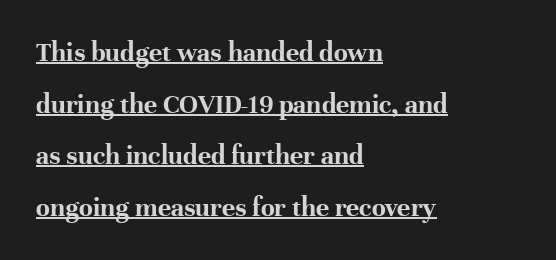
{"serif": "yes", "italic": "no", "bold": "yes", "weight": "bold", "width": "normal", "stroke_contrast": "high", "x_height": "medium", "monospaced": "no", "underline": "yes", "align": "left", "line_spacing_ratio": 1.84, "letter_spacing": "normal", "letter_spacing_em": 0.0, "glyph_px": 28}
